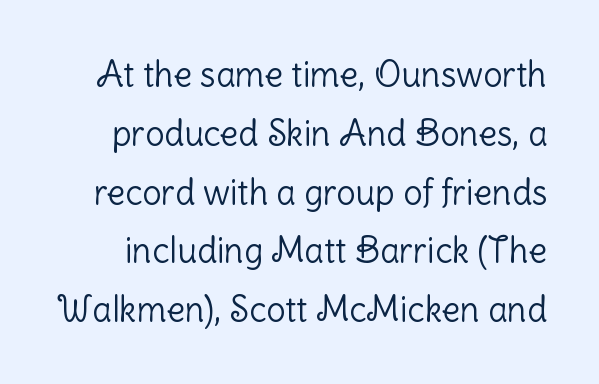
Q: Is the text bold? A: No.
Q: Is the text italic (slanted)? A: No, it is upright.
Q: Is the typeface a serif or a sans-serif typeface? A: Sans-serif.
Q: Is the text underlined? A: No.
Q: Is the spacing between letters normal or unusually wide? A: Normal.
Q: Width (condensed, normal, or wide)? A: Normal.
Q: Stroke contrast? A: Low.
Q: x-height? A: Medium.
Q: Monospaced? A: No.
